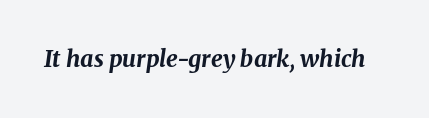
{"italic": "yes", "lean": "right", "slant_degrees": 8, "bold": "yes", "underline": "no", "letter_spacing": "normal", "letter_spacing_em": 0.0, "glyph_px": 23}
